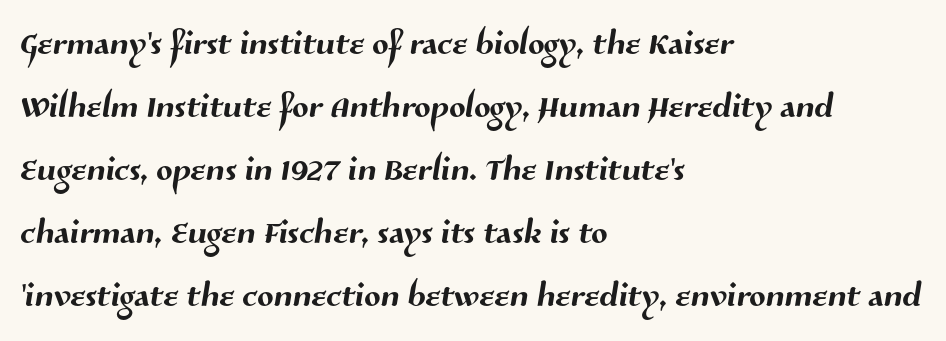
The image shows 48 px sans-serif type; set left-aligned, normal line spacing (1.31x), normal letter spacing, not underlined; medium stroke contrast and a medium x-height.
